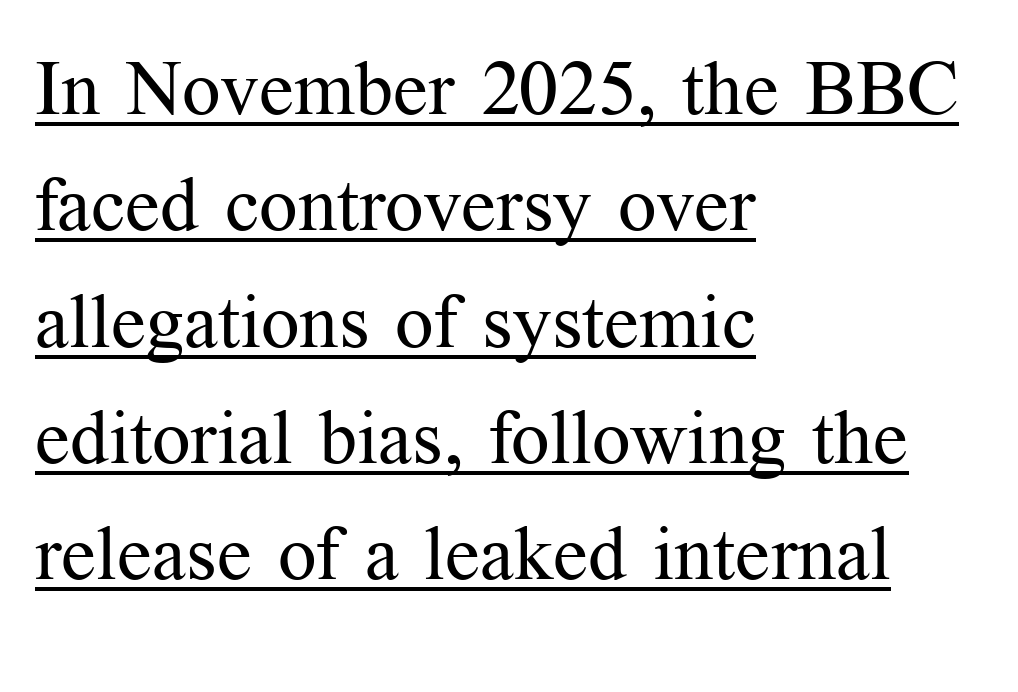
In terms of letterspacing, this is plain default setting. Caption: lettering with a line underneath. A student would call this left alignment; a typographer would say flush left, rag right. Is there much room between lines? A standard amount, neither cramped nor airy. Ordinary non-slanted type is in use. Stroke terminals: seriffed.
